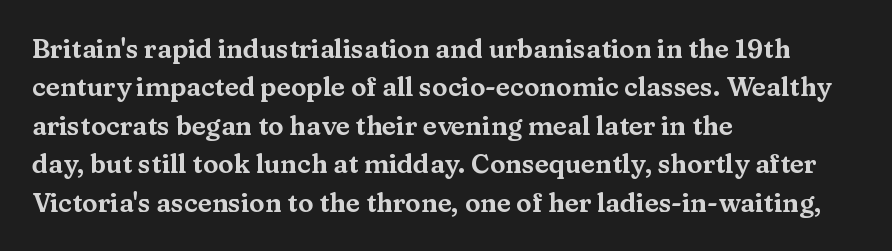
The image shows 26 px text type, upright; set left-aligned, normal line spacing (1.48x), normal letter spacing, not underlined.
